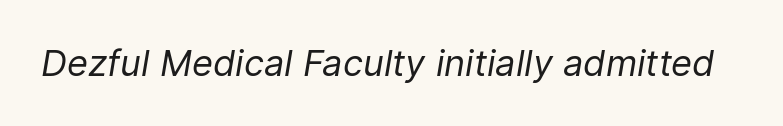
Q: Is the text bold? A: No.
Q: Is the text italic (slanted)? A: Yes, it leans right by about 9 degrees.
Q: Is the text underlined? A: No.
Q: Is the spacing between letters normal or unusually wide? A: Normal.
Q: Width (condensed, normal, or wide)? A: Normal.
Q: Stroke contrast? A: Low.
Q: x-height? A: Medium.
Q: Monospaced? A: No.
